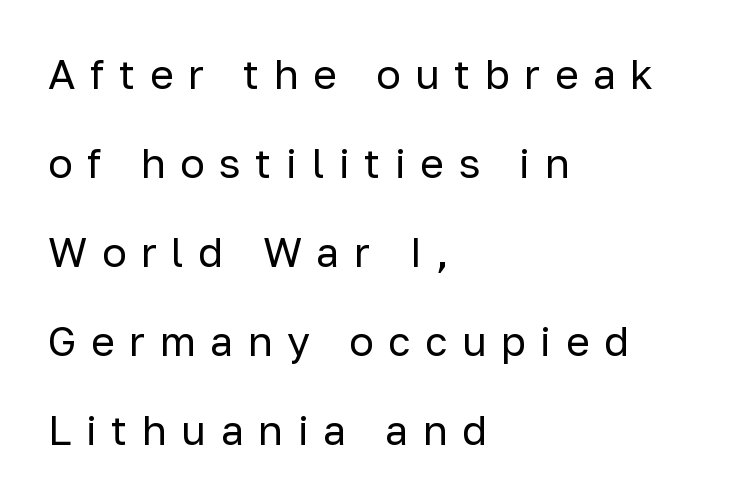
Proportional: the letters do not fall into vertical columns. To sum up the face: it is a sans, with no serifs. A great deal of white space separates one row of letters from the next. These glyphs show unthickened strokes, regular width or finer. Between one letter and the next there's a generous, obvious gap.
